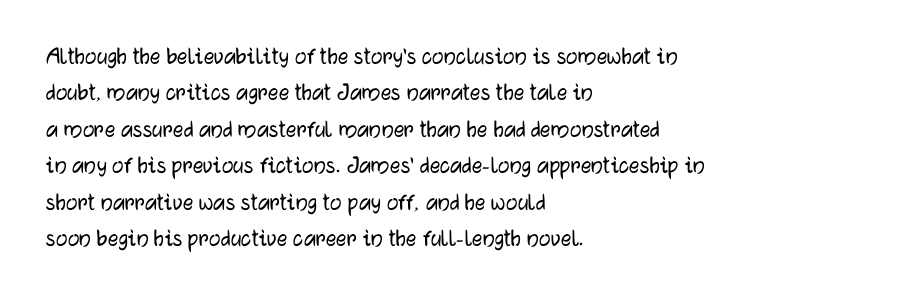
Each line starts at the same left margin while the right side varies. There is no visible air inserted between adjacent glyphs. Baseline-to-baseline distance is the conventional proportion of letter height. No italicization has been applied; the sample stays upright.
